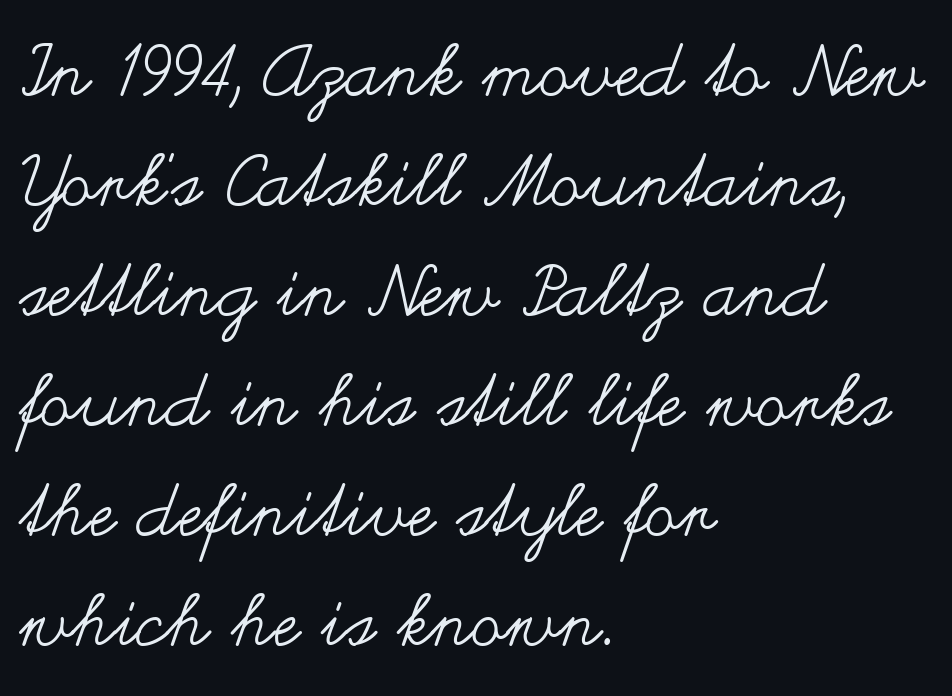
The passage shown stacks its lines at a standard gap. The area under the type is left untouched. Line starts are locked; line ends wander. How are the letters spaced? Ordinarily, with no added tracking.
